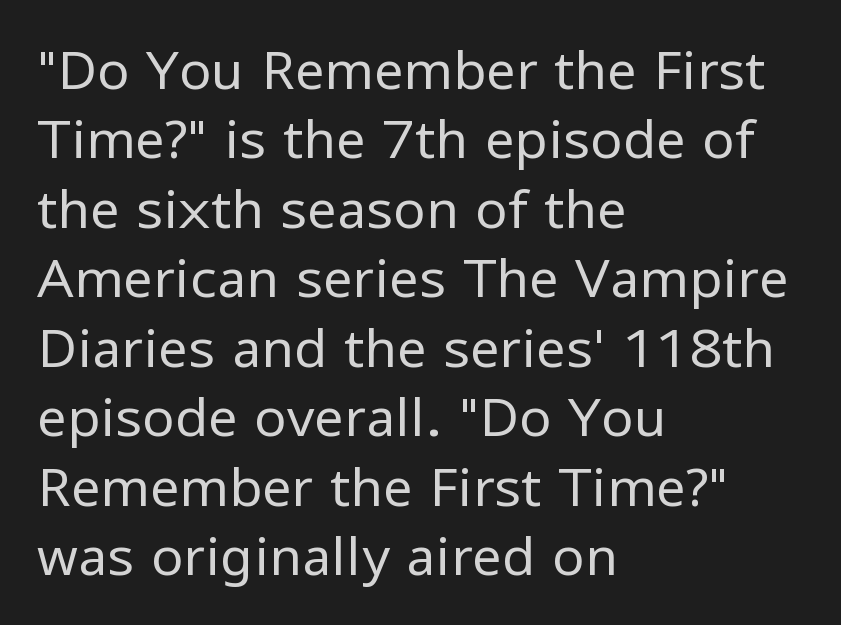
{"serif": "no", "italic": "no", "bold": "no", "weight": "regular", "width": "normal", "stroke_contrast": "low", "x_height": "medium", "monospaced": "no", "underline": "no", "align": "left", "line_spacing": "normal", "line_spacing_ratio": 1.31, "letter_spacing": "normal", "letter_spacing_em": 0.0, "glyph_px": 53}
